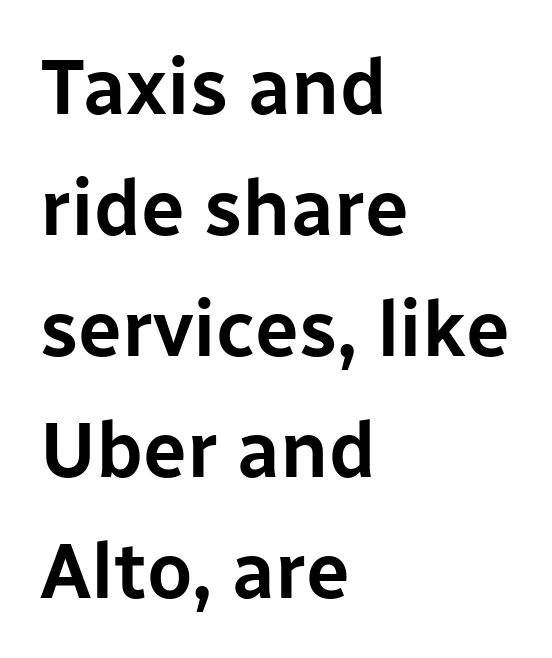
These lines are rendered in a variable-pitch font. Where is the straight margin? On the left. These lines were composed using upright roman letters. This rendering employs a face without finishing strokes, i.e., a sans-serif. The rows are spaced the way most documents space them.
